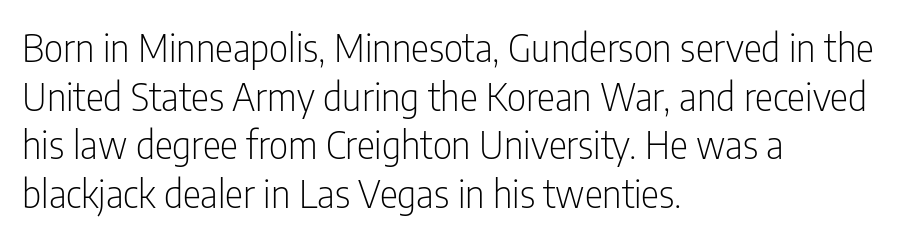
Q: Is the text bold? A: No.
Q: Is the text italic (slanted)? A: No, it is upright.
Q: Is the typeface a serif or a sans-serif typeface? A: Sans-serif.
Q: Is the text underlined? A: No.
Q: How is the paragraph aligned? A: Left-aligned.
Q: Is the spacing between letters normal or unusually wide? A: Normal.
Q: Is the spacing between lines tight, normal or loose? A: Normal.
Q: Width (condensed, normal, or wide)? A: Condensed.
Q: Stroke contrast? A: Low.
Q: x-height? A: Medium.
Q: Monospaced? A: No.
